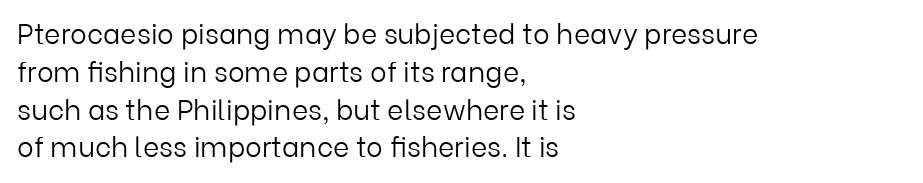
The image shows 28 px light sans-serif type, upright; set left-aligned, normal line spacing (1.35x), normal letter spacing, not underlined; low stroke contrast and a medium x-height.
